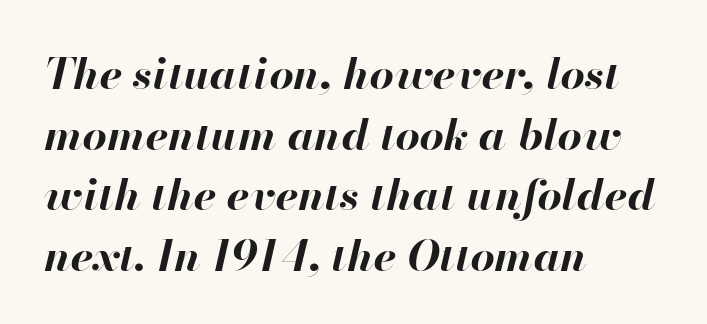
Casual observation: everything's shoved over to the left. Tracking here is standard; glyphs follow each other at the usual distance. These lines are rendered in a variable-pitch font. Glance below the letters and you will spot only blank space. Horizontal bands of white between lines are of average thickness. It's the slanting kind of type.
